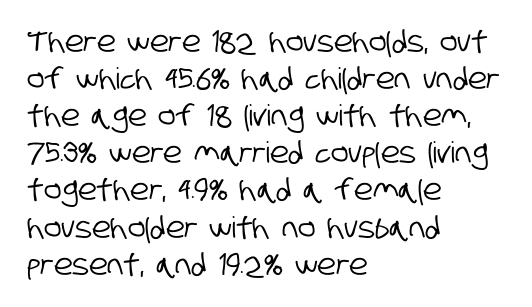
The gap between lines stays unmarked. Note: no serifs on the glyphs. Interline gaps are of average width in this sample. The paragraph has a hard left edge and a soft right edge. Think of a printed novel: that variable character pitch is what you see here. Short note: letters normally spaced.
